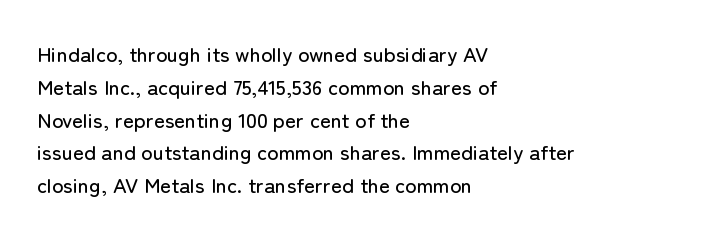
Q: Is the text italic (slanted)? A: No, it is upright.
Q: Is the text underlined? A: No.
Q: How is the paragraph aligned? A: Left-aligned.
Q: Is the spacing between letters normal or unusually wide? A: Normal.
Q: Is the spacing between lines tight, normal or loose? A: Normal.
